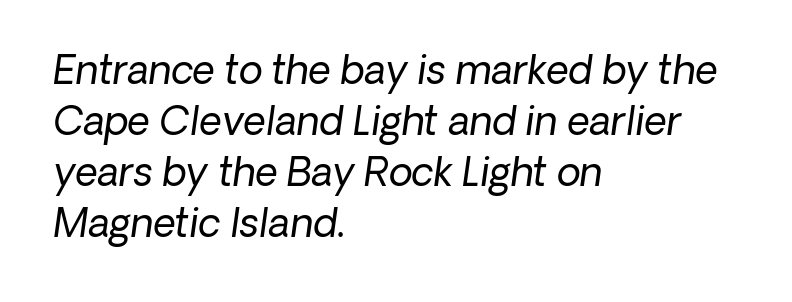
The image shows 39 px regular-weight type, italic (leaning right); set left-aligned, normal line spacing (1.31x), normal letter spacing, not underlined; low stroke contrast and a medium x-height.
